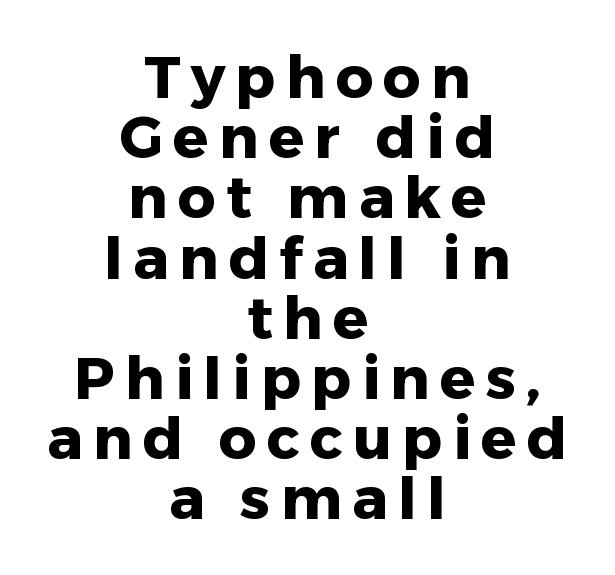
The image shows 59 px heavy sans-serif type, upright; set centered, tight line spacing (1.02x), not underlined; low stroke contrast and a medium x-height.
